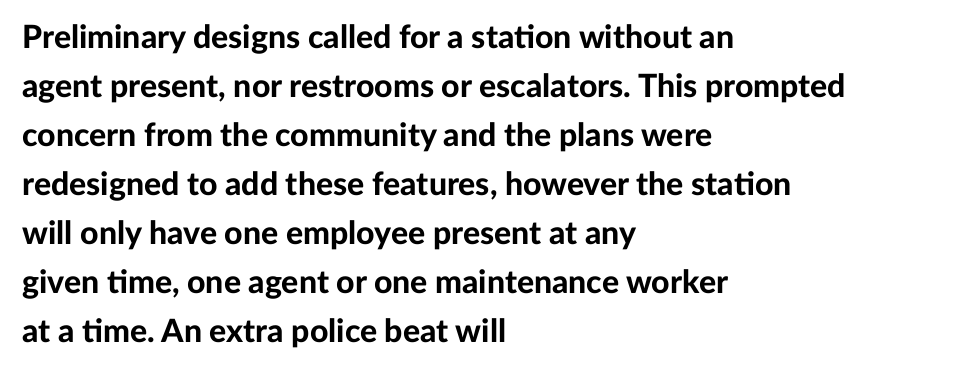
The image shows 32 px bold sans-serif type, upright; set left-aligned, normal line spacing (1.53x), normal letter spacing, not underlined; low stroke contrast and a medium x-height.
